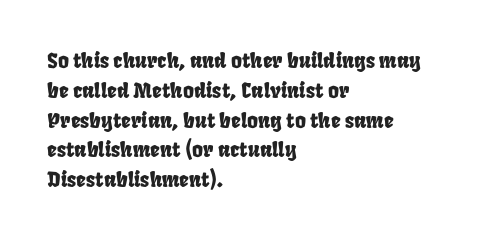
Q: Is the text underlined? A: No.
Q: How is the paragraph aligned? A: Left-aligned.
Q: Is the spacing between letters normal or unusually wide? A: Normal.
Q: Is the spacing between lines tight, normal or loose? A: Normal.
